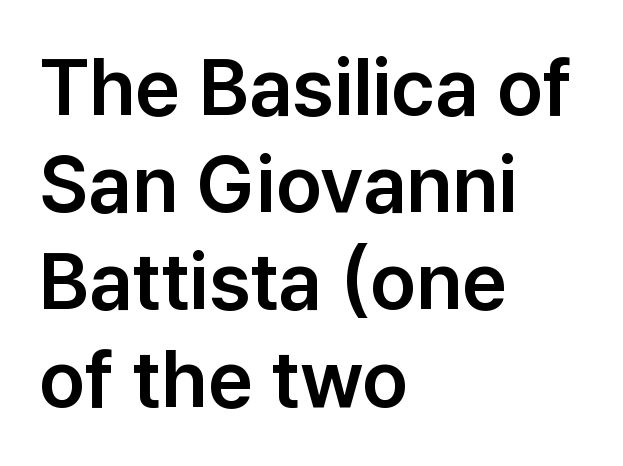
{"serif": "no", "italic": "no", "width": "normal", "stroke_contrast": "low", "x_height": "medium", "monospaced": "no", "underline": "no", "align": "left", "line_spacing_ratio": 1.23, "letter_spacing": "normal", "letter_spacing_em": 0.0, "glyph_px": 79}
